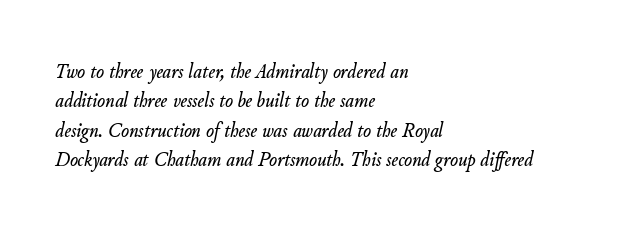
{"italic": "yes", "lean": "right", "slant_degrees": 11, "underline": "no", "align": "left", "line_spacing": "normal", "line_spacing_ratio": 1.4, "letter_spacing": "normal", "letter_spacing_em": 0.0, "glyph_px": 21}
